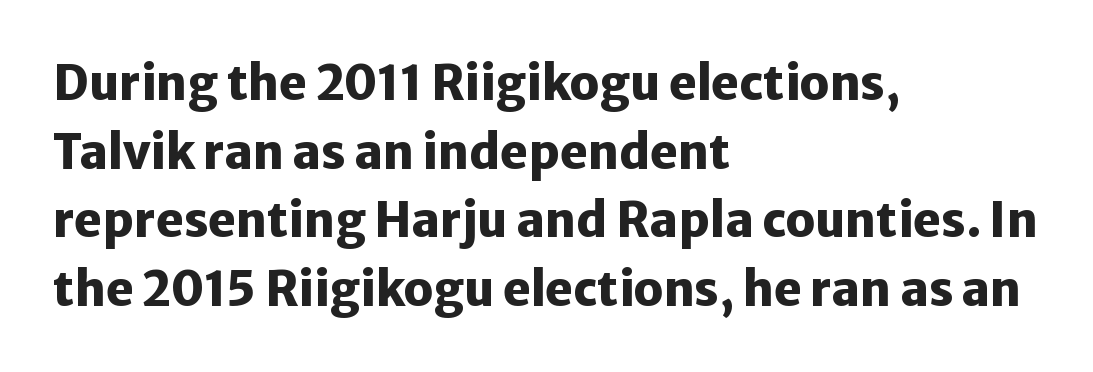
The image shows 47 px heavy sans-serif type, upright; set left-aligned, normal line spacing (1.46x), normal letter spacing, not underlined; low stroke contrast and a medium x-height.
